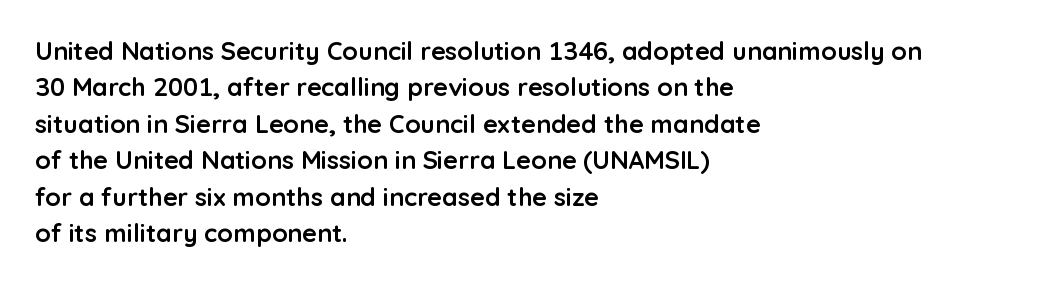
Q: Is the text bold? A: Yes.
Q: Is the text italic (slanted)? A: No, it is upright.
Q: Is the text underlined? A: No.
Q: How is the paragraph aligned? A: Left-aligned.
Q: Is the spacing between letters normal or unusually wide? A: Normal.
Q: Is the spacing between lines tight, normal or loose? A: Normal.
